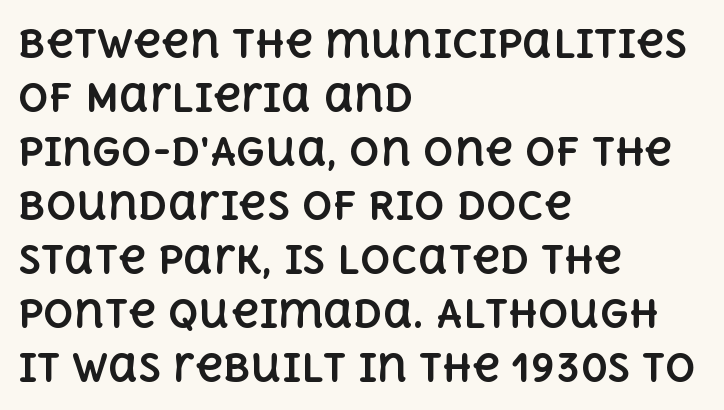
{"italic": "no", "bold": "yes", "weight": "bold", "width": "normal", "x_height": "large", "monospaced": "no", "underline": "no", "align": "left", "line_spacing": "normal", "line_spacing_ratio": 1.42, "letter_spacing": "normal", "letter_spacing_em": 0.0, "glyph_px": 38}
